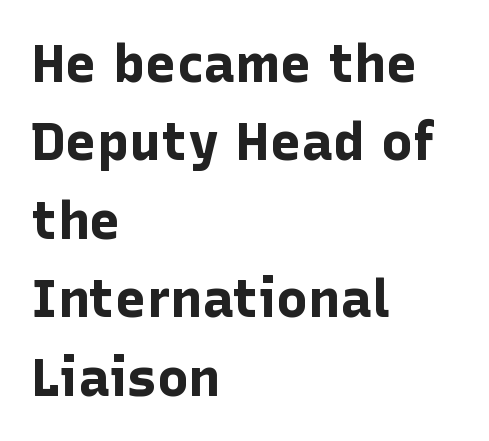
{"serif": "no", "italic": "no", "bold": "yes", "weight": "bold", "width": "normal", "stroke_contrast": "low", "x_height": "medium", "monospaced": "no", "underline": "no", "align": "left", "line_spacing": "normal", "line_spacing_ratio": 1.48, "letter_spacing": "normal", "letter_spacing_em": 0.0, "glyph_px": 53}
